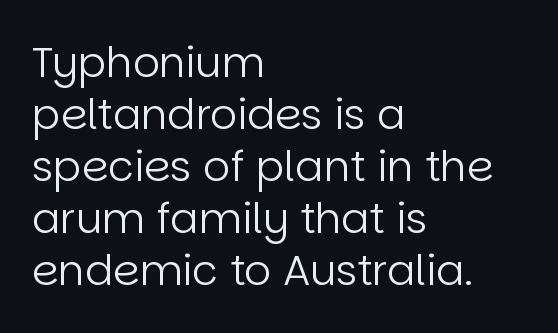
The image shows 42 px regular-weight sans-serif type, upright; set left-aligned, line spacing 1.24x, normal letter spacing, not underlined; low stroke contrast and a large x-height.
